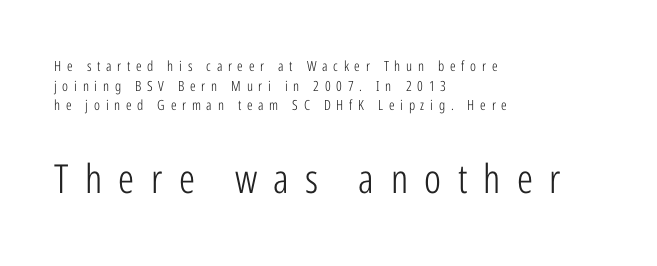
The image shows 40 px light, condensed sans-serif type, upright; set left-aligned, normal line spacing (1.4x), unusually wide letter spacing (+0.41 em), not underlined; the second (bottom) block is 2.86x larger; low stroke contrast and a medium x-height.
